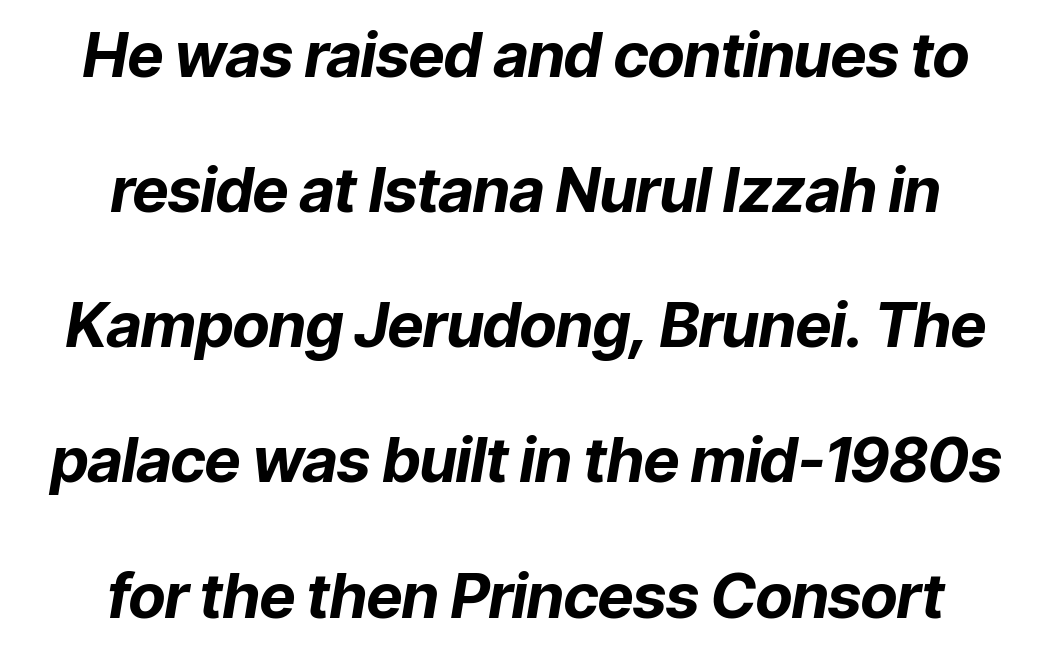
{"italic": "yes", "lean": "right", "slant_degrees": 9, "bold": "yes", "weight": "bold", "width": "normal", "stroke_contrast": "low", "x_height": "medium", "monospaced": "no", "underline": "no", "align": "center", "line_spacing": "loose", "line_spacing_ratio": 2.18, "letter_spacing": "normal", "letter_spacing_em": 0.0, "glyph_px": 62}
